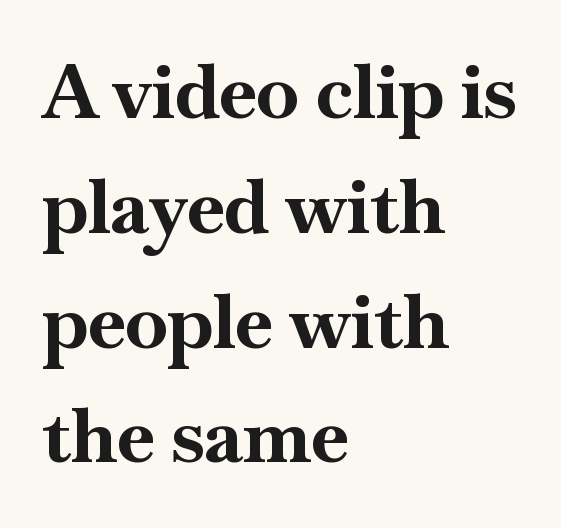
Q: Is the text bold? A: Yes.
Q: Is the text italic (slanted)? A: No, it is upright.
Q: Is the typeface a serif or a sans-serif typeface? A: Serif.
Q: Is the text underlined? A: No.
Q: How is the paragraph aligned? A: Left-aligned.
Q: Is the spacing between letters normal or unusually wide? A: Normal.
Q: Is the spacing between lines tight, normal or loose? A: Normal.
Q: Width (condensed, normal, or wide)? A: Normal.
Q: Stroke contrast? A: High.
Q: x-height? A: Small.
Q: Monospaced? A: No.
